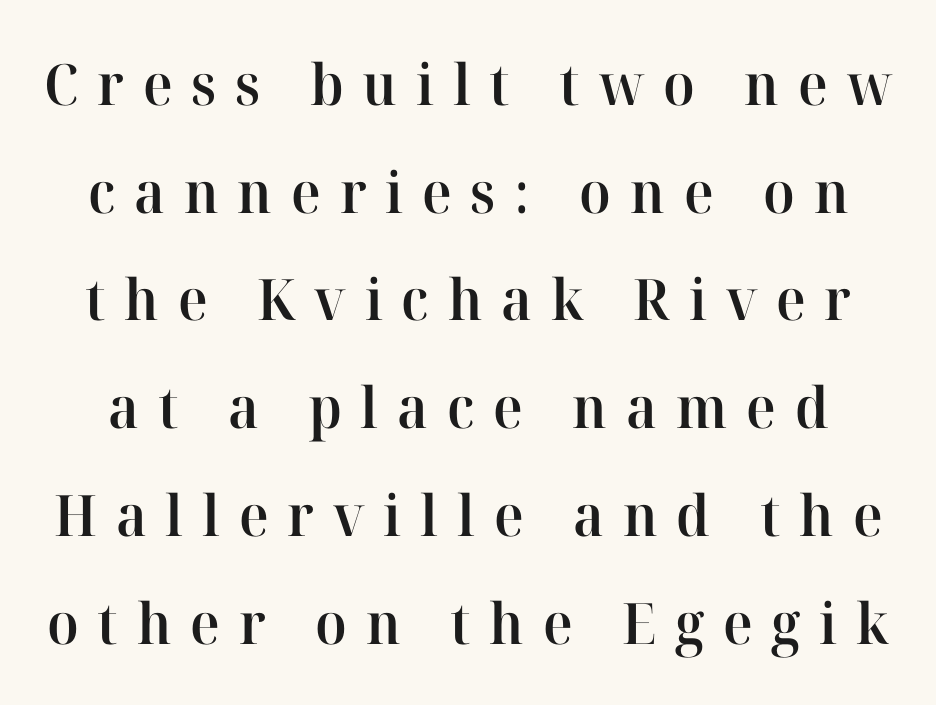
Q: Is the text bold? A: Semi-bold.
Q: Is the text italic (slanted)? A: No, it is upright.
Q: Is the typeface a serif or a sans-serif typeface? A: Serif.
Q: Is the text underlined? A: No.
Q: Is the spacing between letters normal or unusually wide? A: Unusually wide.
Q: Width (condensed, normal, or wide)? A: Normal.
Q: Stroke contrast? A: High.
Q: x-height? A: Medium.
Q: Monospaced? A: No.
